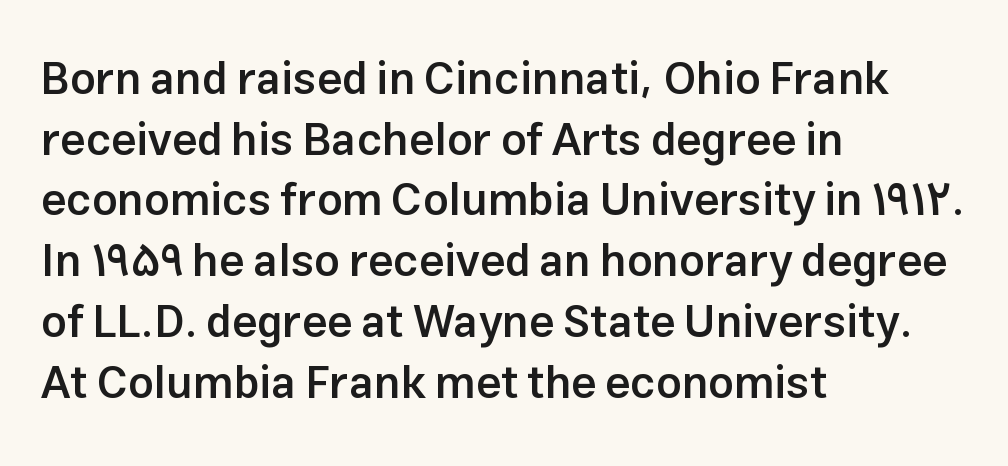
The image shows 45 px semibold sans-serif type, upright; set left-aligned, normal line spacing (1.35x), normal letter spacing, not underlined; low stroke contrast and a medium x-height.
